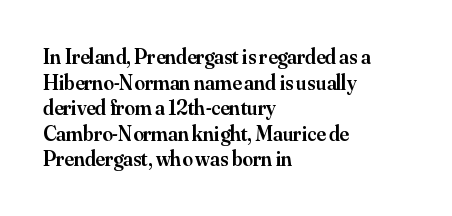
The image shows 21 px text type, upright; set left-aligned, line spacing 1.22x, normal letter spacing, not underlined.
